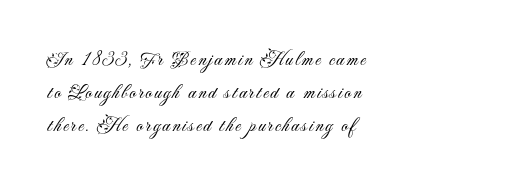
The image shows 20 px text type; set left-aligned, normal line spacing (1.65x), not underlined.
